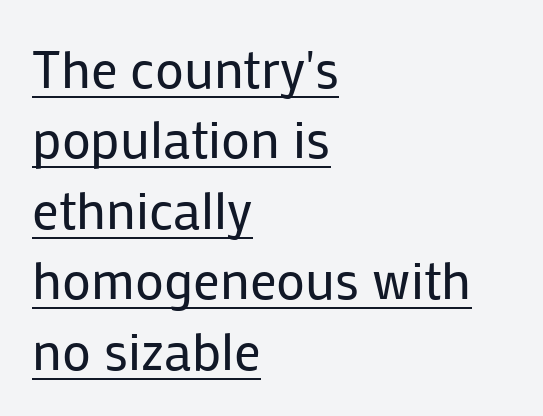
The image shows 53 px regular-weight sans-serif type, upright; set left-aligned, normal line spacing (1.33x), normal letter spacing, underlined; low stroke contrast and a medium x-height.
